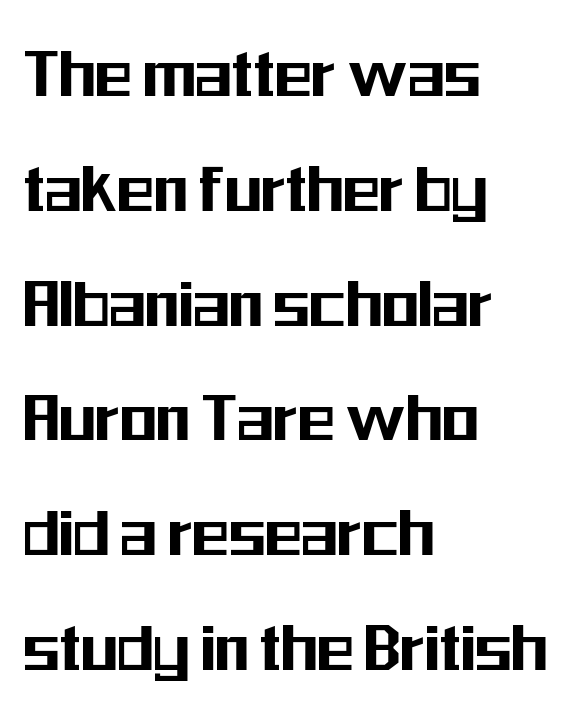
{"serif": "no", "italic": "no", "width": "condensed", "stroke_contrast": "medium", "x_height": "medium", "monospaced": "no", "underline": "no", "align": "left", "line_spacing": "normal", "line_spacing_ratio": 1.51, "letter_spacing": "normal", "letter_spacing_em": 0.0, "glyph_px": 76}
